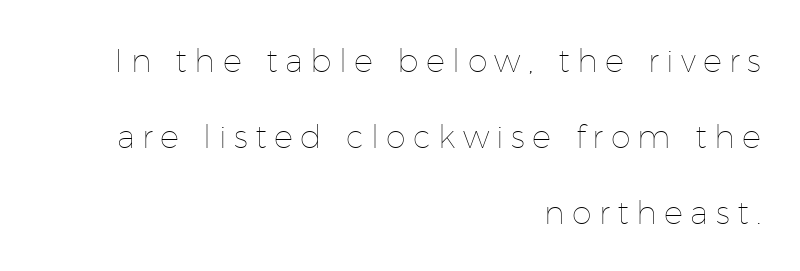
Q: Is the text bold? A: No.
Q: Is the text italic (slanted)? A: No, it is upright.
Q: Is the text underlined? A: No.
Q: How is the paragraph aligned? A: Right-aligned.
Q: Is the spacing between letters normal or unusually wide? A: Unusually wide.
Q: Is the spacing between lines tight, normal or loose? A: Loose.
Q: Width (condensed, normal, or wide)? A: Normal.
Q: Stroke contrast? A: Low.
Q: x-height? A: Medium.
Q: Monospaced? A: No.
